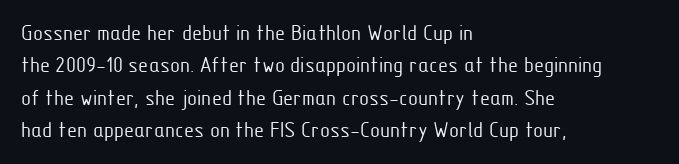
The tracking reads as untouched default to a designer's eye. Layout note: lines flush left. Students, observe: this is what conventionally led text looks like. Underline: absent.
